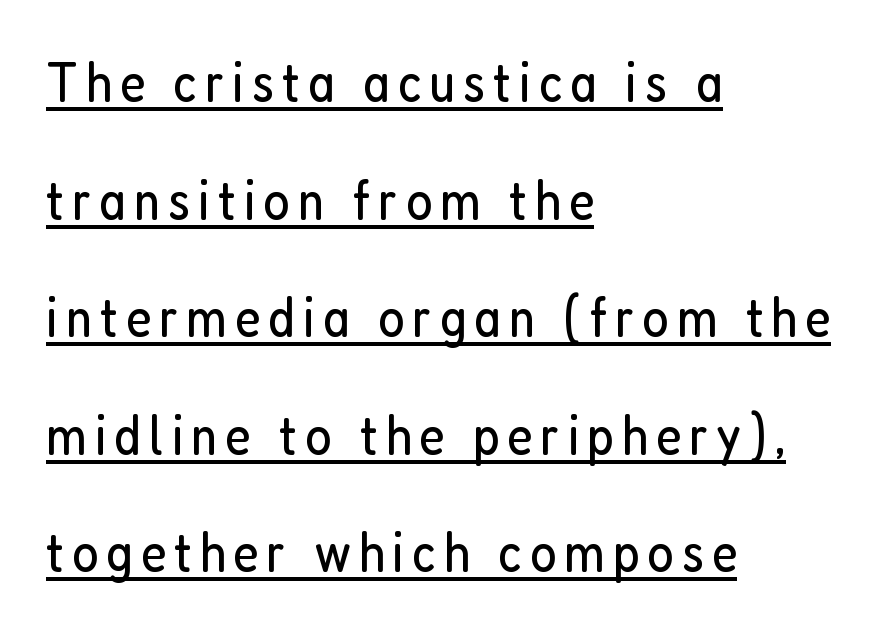
The rendering uses a large line-height, opening up the rows. A roman cut, with each character standing at attention. Every word sits above its own underline. Letterform terminals end flat and unadorned throughout the passage. A typesetter would call this proportional, since set widths differ per character.
